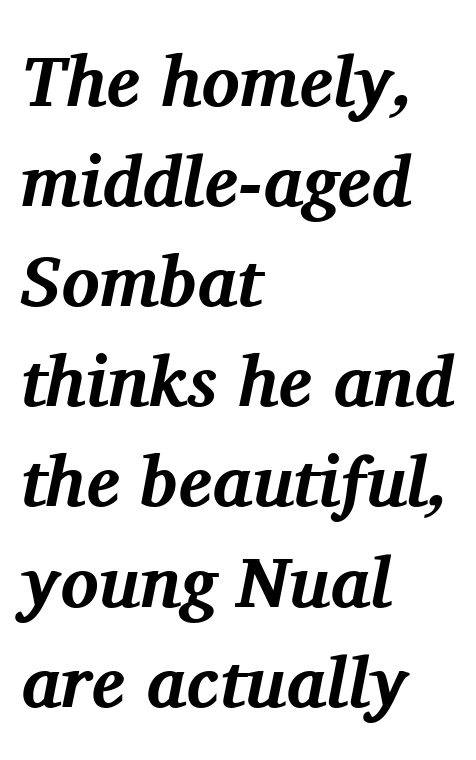
The gap between lines stays unmarked. Small tapered or slab feet sit at the stroke ends, so this counts as serif. Is this a fixed-width face? No — the glyphs have proportional, varying widths. Normally led — the rows are evenly, conventionally spaced. Chunky letters — that's bold for sure. Glyph-to-glyph distance matches everyday printed text.
